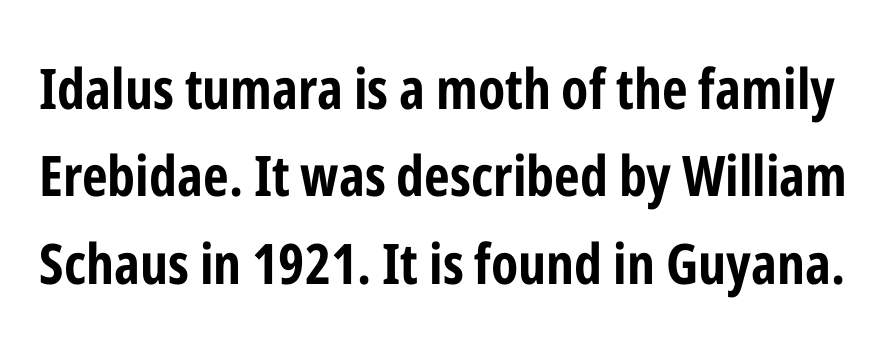
{"serif": "no", "italic": "no", "bold": "yes", "weight": "bold", "width": "condensed", "stroke_contrast": "low", "x_height": "medium", "monospaced": "no", "underline": "no", "line_spacing": "normal", "line_spacing_ratio": 1.56, "letter_spacing": "normal", "letter_spacing_em": 0.0, "glyph_px": 56}
